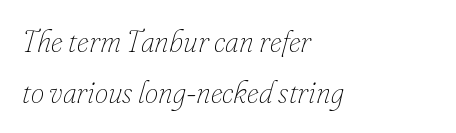
{"italic": "yes", "lean": "right", "slant_degrees": 16, "bold": "no", "weight": "thin", "width": "normal", "stroke_contrast": "low", "x_height": "small", "monospaced": "no", "underline": "no", "align": "left", "line_spacing": "normal", "line_spacing_ratio": 1.7, "letter_spacing": "normal", "letter_spacing_em": 0.0, "glyph_px": 30}
